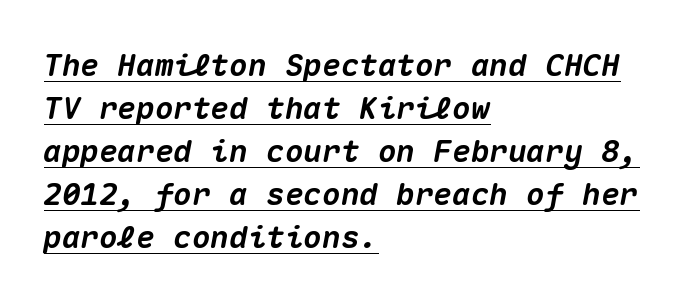
Q: Is the text bold? A: Yes.
Q: Is the text italic (slanted)? A: Yes, it leans right by about 10 degrees.
Q: Is the text underlined? A: Yes.
Q: How is the paragraph aligned? A: Left-aligned.
Q: Is the spacing between letters normal or unusually wide? A: Normal.
Q: Is the spacing between lines tight, normal or loose? A: Normal.
Q: Width (condensed, normal, or wide)? A: Normal.
Q: Stroke contrast? A: Medium.
Q: x-height? A: Medium.
Q: Monospaced? A: Yes.
